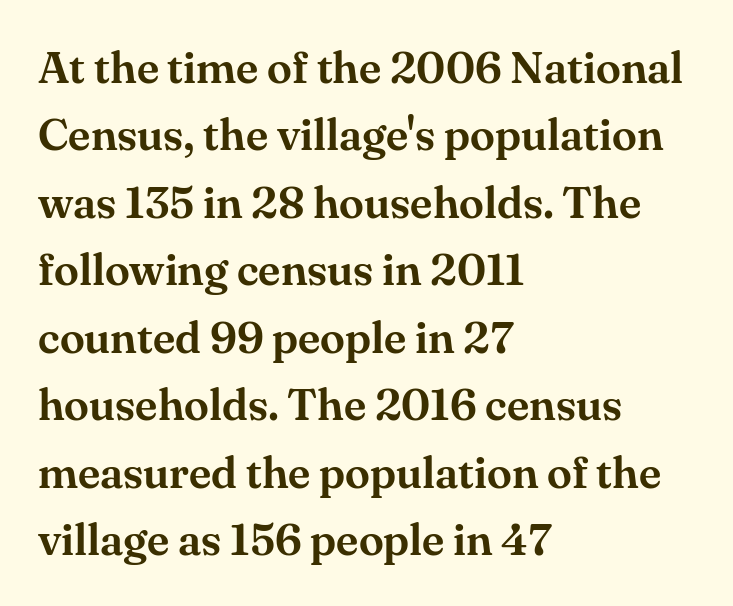
The image shows 45 px serif type, upright; set left-aligned, normal line spacing (1.5x), normal letter spacing, not underlined; medium stroke contrast and a small x-height.
